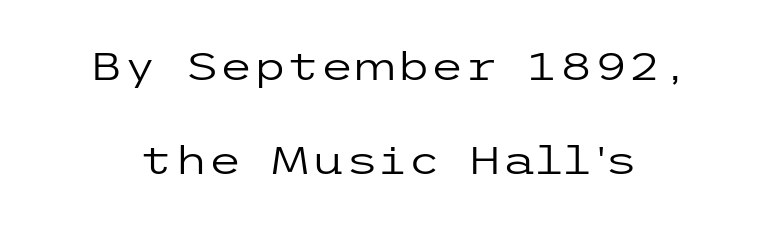
The weight tops out at a normal text grade. Is there any slant? The stems are plumb. The space beneath each line is pristine and unruled. A typesetter would call this leading open, well beyond the default. Observe the absence of serifs on each vertical stroke in this sample.
